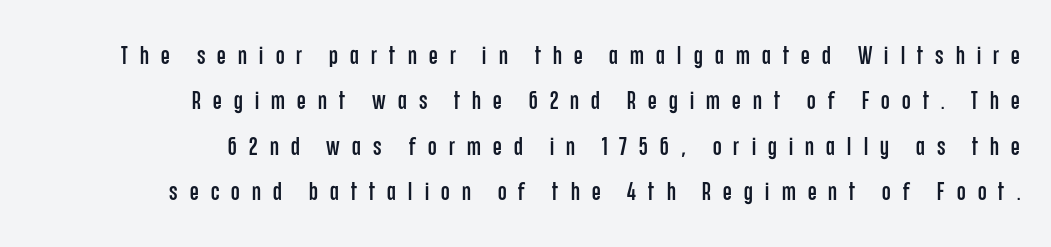
Each row of text sits above clean, open space. A typesetter would call this heavily tracked-out type. This rendering uses right alignment, leaving the left contour irregular. Do the letters lean? They stand straight.
